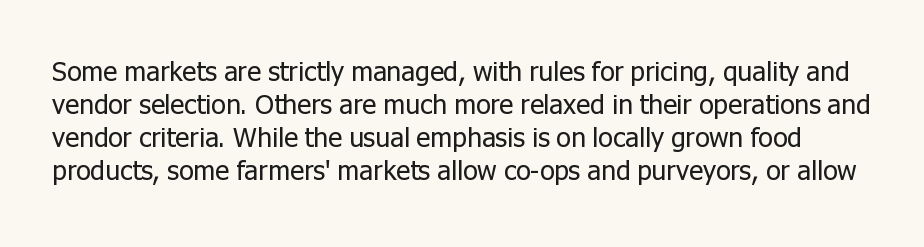
The image shows 27 px text type, upright; set line spacing 1.22x, normal letter spacing, not underlined.
